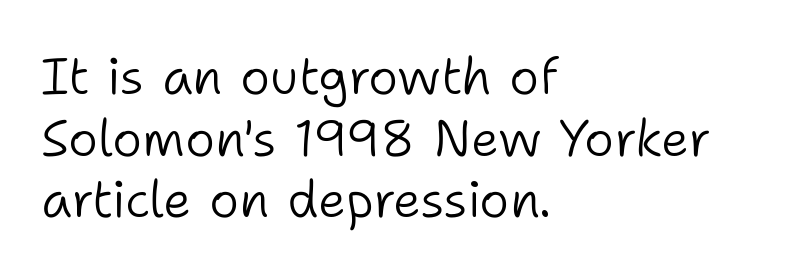
The image shows 51 px light sans-serif type, upright; set left-aligned, line spacing 1.21x, normal letter spacing, not underlined; low stroke contrast and a medium x-height.
